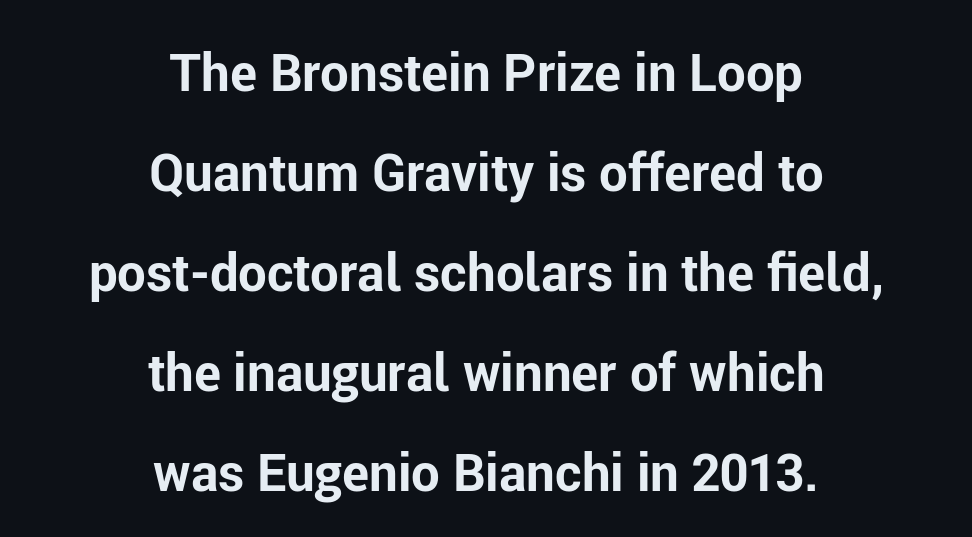
In terms of leading, this rendering errs on the spacious side. The lines in this sample share a center point and differ in where they start and stop. Heavy, bold letterforms. The face used here is rendered with its standard letterfit. Serifs: no, the terminals of the letterforms are clean.
